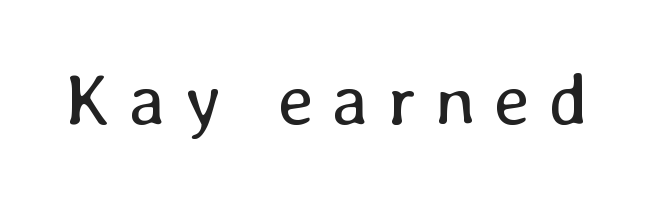
Each stroke keeps to a modest, everyday thickness or less. Is this a fixed-width face? No — the glyphs have proportional, varying widths. Type without underlining. Is there any slant? The stems are plumb. Characters follow at a spacing far wider than the type designer built in.
